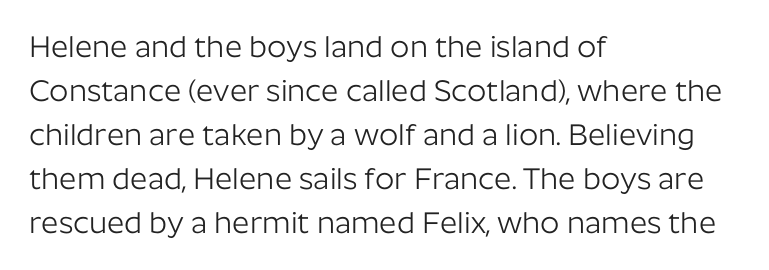
{"serif": "no", "italic": "no", "bold": "no", "weight": "light", "width": "normal", "stroke_contrast": "low", "x_height": "medium", "monospaced": "no", "underline": "no", "align": "left", "line_spacing": "normal", "line_spacing_ratio": 1.47, "letter_spacing": "normal", "letter_spacing_em": 0.0, "glyph_px": 30}
